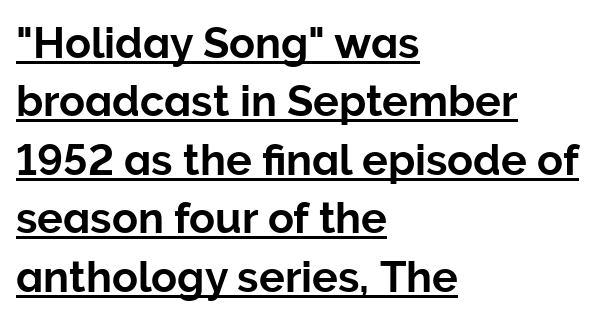
The image shows 43 px sans-serif type, upright; set left-aligned, normal line spacing (1.36x), normal letter spacing, underlined; low stroke contrast and a medium x-height.
